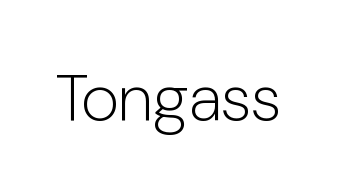
Q: Is the text bold? A: No.
Q: Is the text italic (slanted)? A: No, it is upright.
Q: Is the typeface a serif or a sans-serif typeface? A: Sans-serif.
Q: Is the text underlined? A: No.
Q: Is the spacing between letters normal or unusually wide? A: Normal.
Q: Width (condensed, normal, or wide)? A: Normal.
Q: Stroke contrast? A: Low.
Q: x-height? A: Medium.
Q: Monospaced? A: No.
